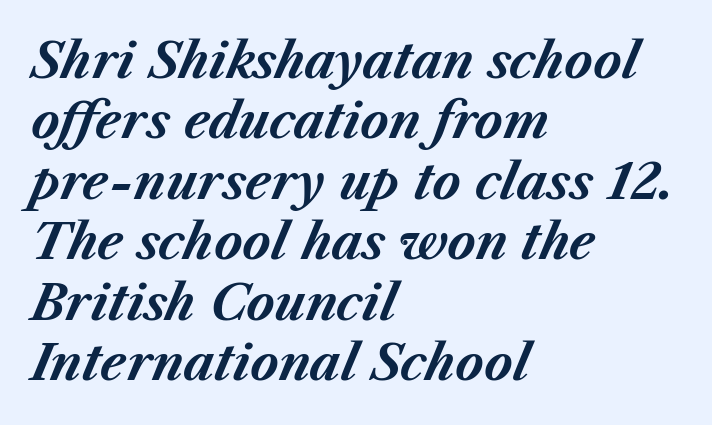
Q: Is the text bold? A: Yes.
Q: Is the text italic (slanted)? A: Yes, it leans right by about 23 degrees.
Q: Is the text underlined? A: No.
Q: How is the paragraph aligned? A: Left-aligned.
Q: Is the spacing between letters normal or unusually wide? A: Normal.
Q: Is the spacing between lines tight, normal or loose? A: Normal.
Q: Width (condensed, normal, or wide)? A: Normal.
Q: Stroke contrast? A: Medium.
Q: x-height? A: Medium.
Q: Monospaced? A: No.
